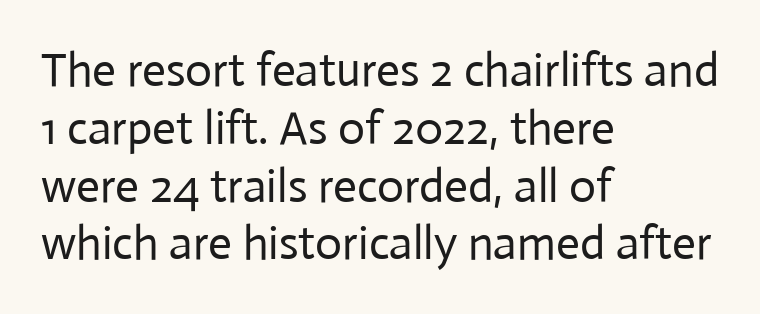
{"serif": "no", "italic": "no", "bold": "no", "weight": "regular", "width": "normal", "stroke_contrast": "low", "x_height": "medium", "monospaced": "no", "underline": "no", "align": "left", "line_spacing_ratio": 1.23, "letter_spacing": "normal", "letter_spacing_em": 0.0, "glyph_px": 47}
